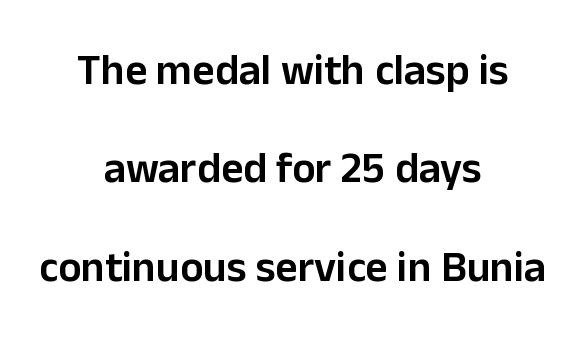
Varying glyph widths throughout — classic text-font behaviour. One-word summary of the alignment: center. Upright lettering throughout. Does the type have serifs? No, each stem ends abruptly. Notice the wide empty band between every row — that's loose leading.
